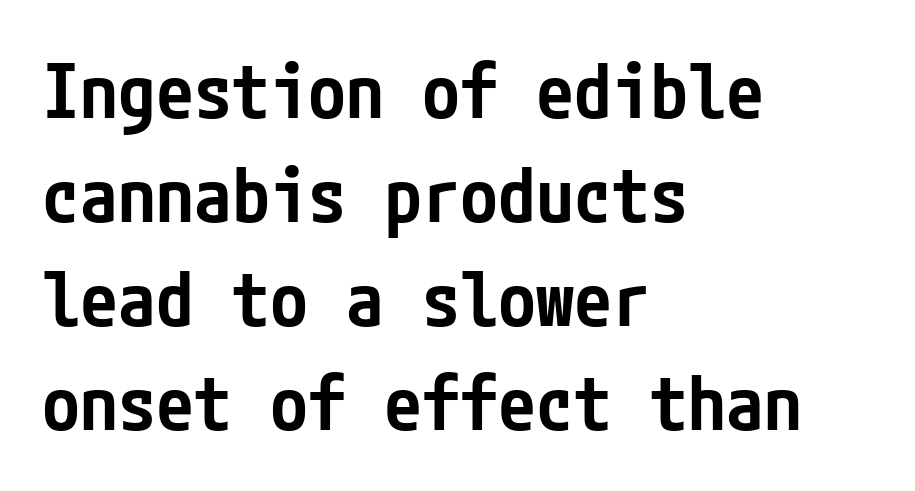
The image shows 76 px semibold, condensed sans-serif type, upright; set left-aligned, normal line spacing (1.37x), normal letter spacing, not underlined; low stroke contrast and a medium x-height.
